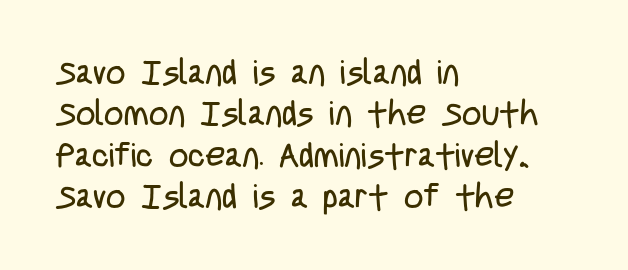
Standard letterfit; no display-style spreading of the glyphs. A typesetter would call this proportional, since set widths differ per character. This sample uses a sans-serif face. Typeset ragged right — the left edge is the straight one. Letters have the restrained weight of plain body copy at most.
